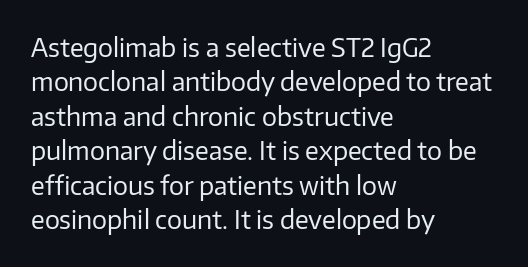
{"italic": "no", "bold": "no", "underline": "no", "align": "left", "line_spacing": "normal", "line_spacing_ratio": 1.38, "letter_spacing": "normal", "letter_spacing_em": 0.0, "glyph_px": 25}
